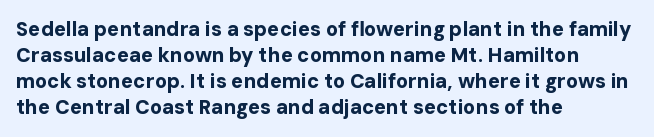
{"italic": "no", "bold": "yes", "underline": "no", "align": "left", "line_spacing": "normal", "line_spacing_ratio": 1.3, "letter_spacing": "normal", "letter_spacing_em": 0.0, "glyph_px": 20}
